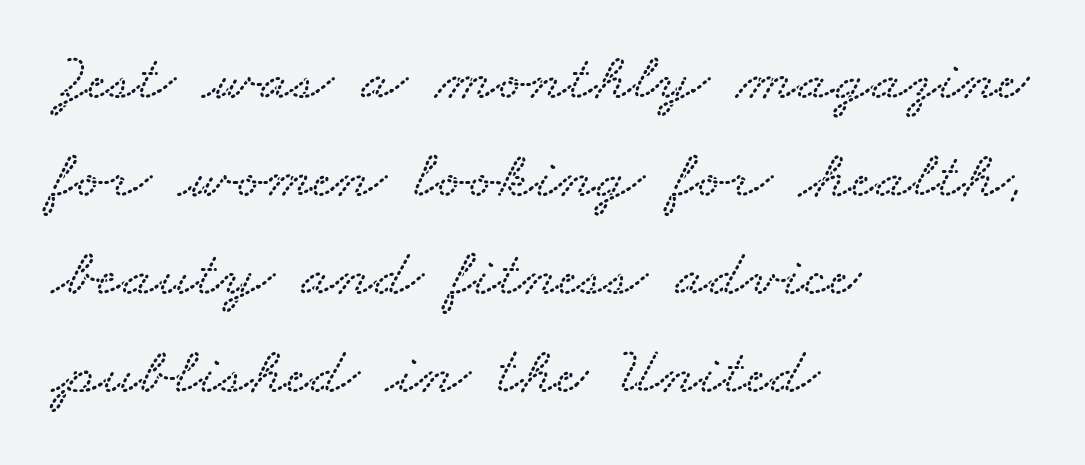
The image shows 68 px wide type; set left-aligned, normal line spacing (1.44x), normal letter spacing, not underlined; low stroke contrast and a small x-height.
